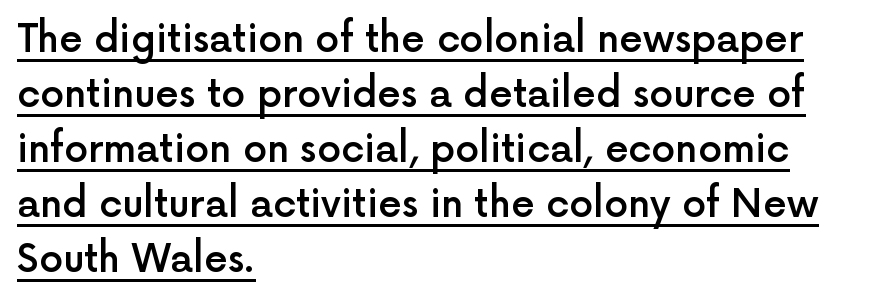
Q: Is the text bold? A: Semi-bold.
Q: Is the text italic (slanted)? A: No, it is upright.
Q: Is the typeface a serif or a sans-serif typeface? A: Sans-serif.
Q: Is the text underlined? A: Yes.
Q: How is the paragraph aligned? A: Left-aligned.
Q: Is the spacing between letters normal or unusually wide? A: Normal.
Q: Is the spacing between lines tight, normal or loose? A: Normal.
Q: Width (condensed, normal, or wide)? A: Normal.
Q: x-height? A: Medium.
Q: Monospaced? A: No.
